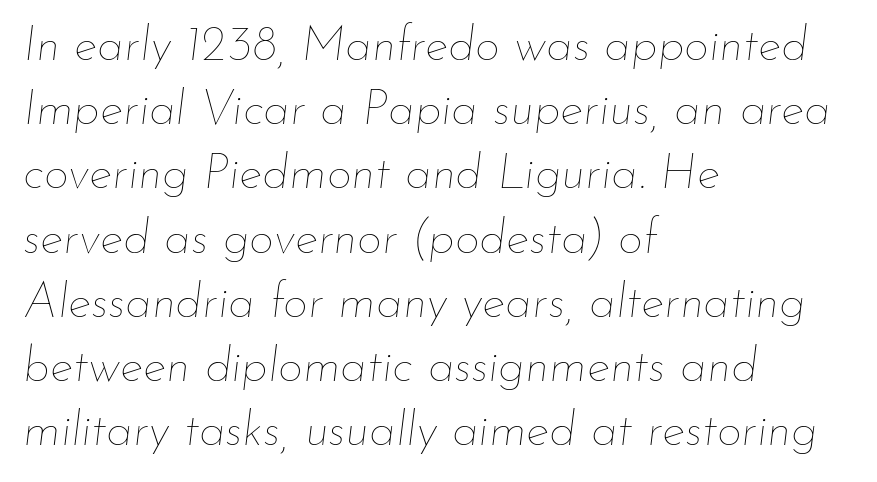
The image shows 49 px thin type, italic (leaning right); set left-aligned, normal line spacing (1.31x), normal letter spacing, not underlined; low stroke contrast and a small x-height.
